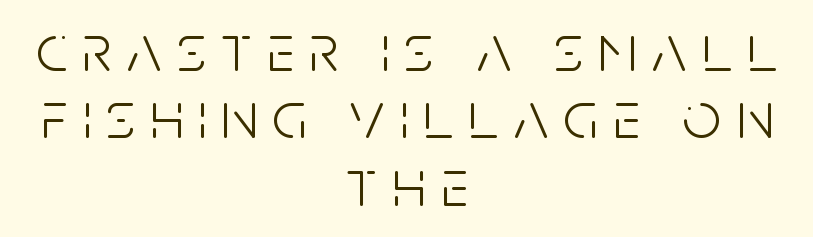
Q: Is the text bold? A: No.
Q: Is the text italic (slanted)? A: No, it is upright.
Q: Is the typeface a serif or a sans-serif typeface? A: Sans-serif.
Q: Is the text underlined? A: No.
Q: How is the paragraph aligned? A: Centered.
Q: Is the spacing between letters normal or unusually wide? A: Unusually wide.
Q: Is the spacing between lines tight, normal or loose? A: Tight.
Q: Width (condensed, normal, or wide)? A: Condensed.
Q: Stroke contrast? A: Low.
Q: x-height? A: Large.
Q: Monospaced? A: No.
